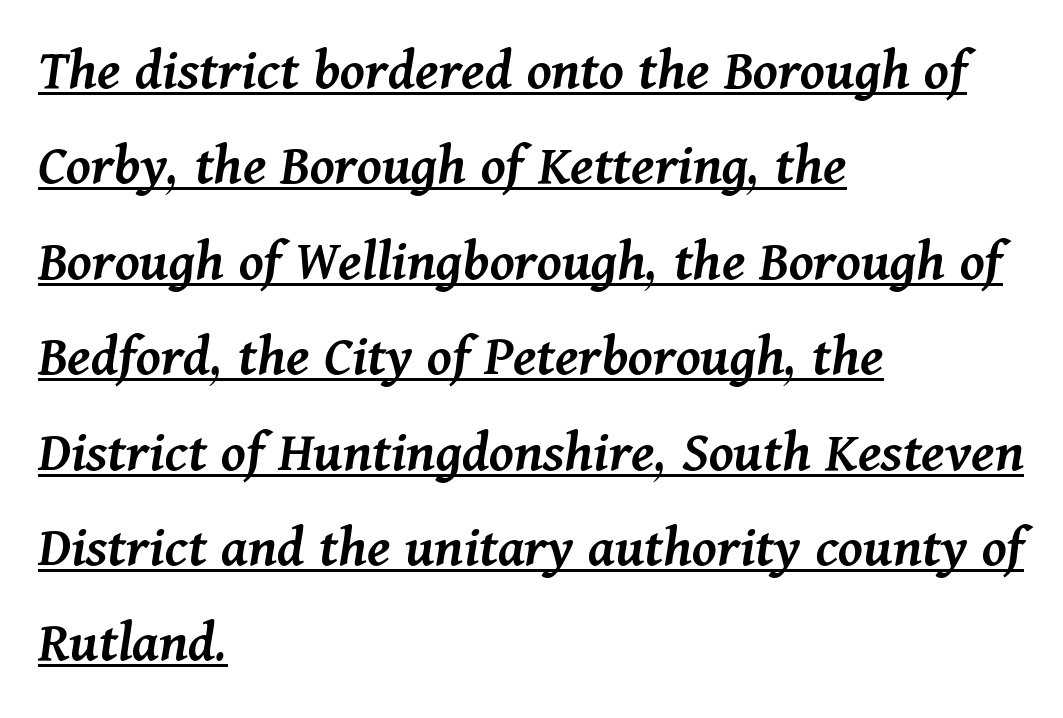
{"italic": "yes", "lean": "right", "slant_degrees": 11, "bold": "semi", "weight": "semibold", "width": "normal", "stroke_contrast": "medium", "x_height": "medium", "monospaced": "no", "underline": "yes", "align": "left", "line_spacing": "normal", "line_spacing_ratio": 1.59, "letter_spacing": "normal", "letter_spacing_em": 0.0, "glyph_px": 60}
